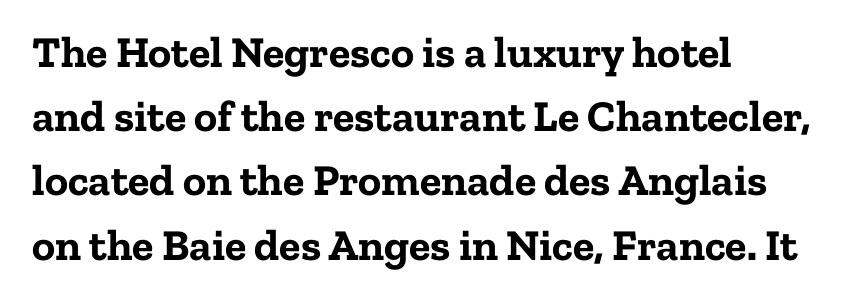
The image shows 44 px bold serif type, upright; set left-aligned, normal line spacing (1.46x), normal letter spacing, not underlined; low stroke contrast and a medium x-height.
